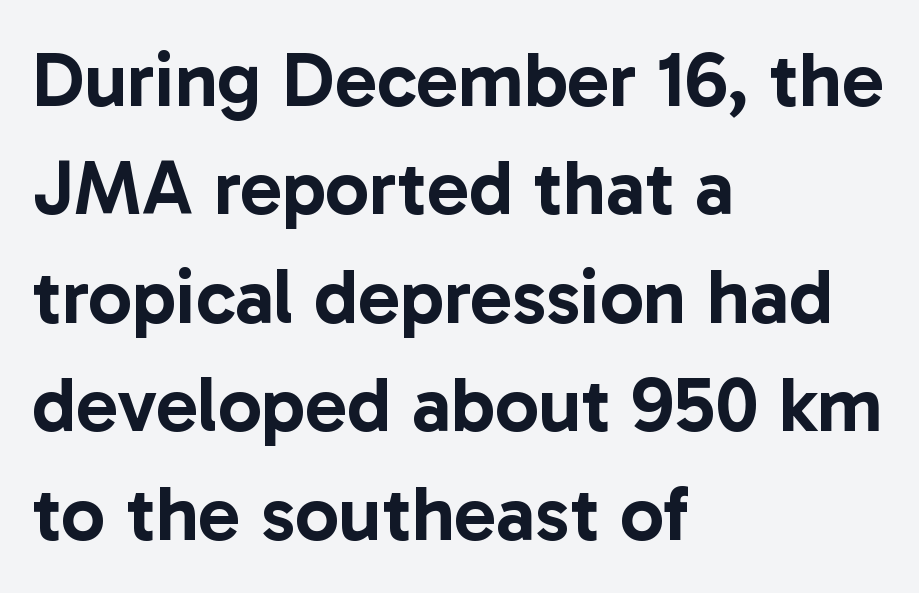
Q: Is the text italic (slanted)? A: No, it is upright.
Q: Is the typeface a serif or a sans-serif typeface? A: Sans-serif.
Q: Is the text underlined? A: No.
Q: How is the paragraph aligned? A: Left-aligned.
Q: Is the spacing between letters normal or unusually wide? A: Normal.
Q: Is the spacing between lines tight, normal or loose? A: Normal.
Q: Width (condensed, normal, or wide)? A: Normal.
Q: Stroke contrast? A: Low.
Q: x-height? A: Medium.
Q: Monospaced? A: No.
